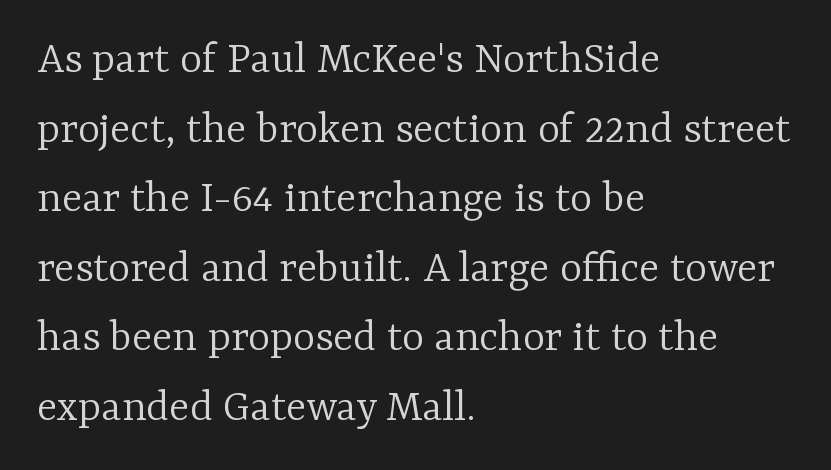
Q: Is the text bold? A: No.
Q: Is the text italic (slanted)? A: No, it is upright.
Q: Is the typeface a serif or a sans-serif typeface? A: Serif.
Q: Is the text underlined? A: No.
Q: How is the paragraph aligned? A: Left-aligned.
Q: Is the spacing between letters normal or unusually wide? A: Normal.
Q: Is the spacing between lines tight, normal or loose? A: Normal.
Q: Width (condensed, normal, or wide)? A: Normal.
Q: Stroke contrast? A: Low.
Q: x-height? A: Medium.
Q: Monospaced? A: No.
